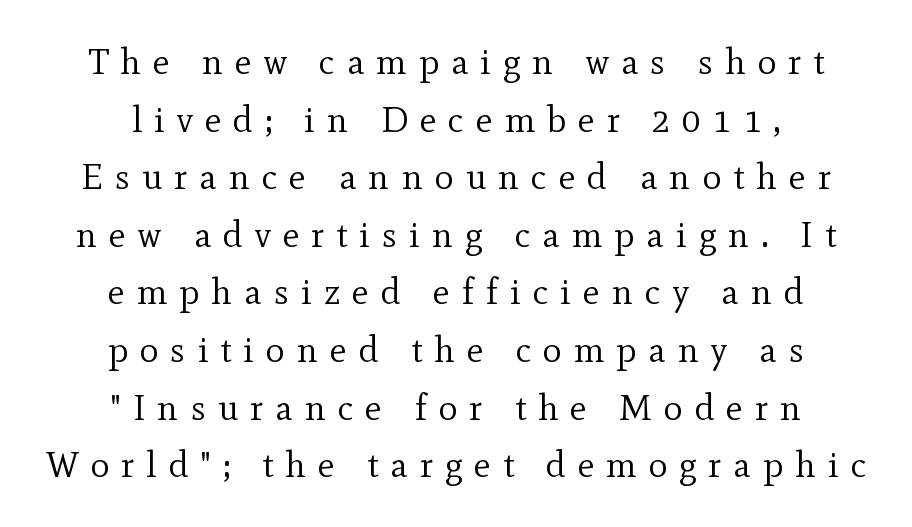
{"serif": "yes", "italic": "no", "bold": "no", "weight": "regular", "width": "normal", "x_height": "small", "monospaced": "no", "underline": "no", "align": "center", "line_spacing": "normal", "line_spacing_ratio": 1.6, "letter_spacing": "wide", "letter_spacing_em": 0.33, "glyph_px": 36}
